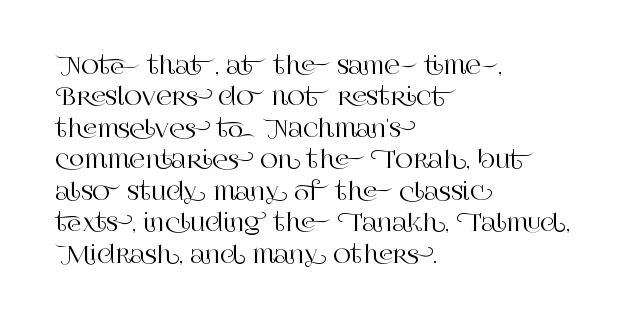
Q: Is the text italic (slanted)? A: No, it is upright.
Q: Is the text underlined? A: No.
Q: How is the paragraph aligned? A: Left-aligned.
Q: Is the spacing between letters normal or unusually wide? A: Normal.
Q: Is the spacing between lines tight, normal or loose? A: Normal.
